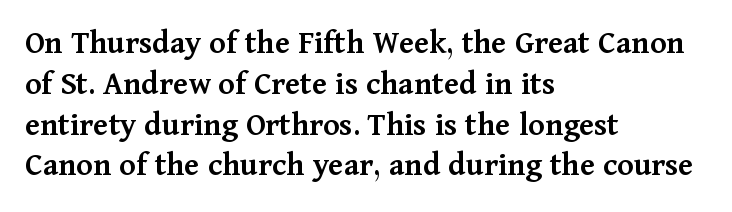
Q: Is the text bold? A: Semi-bold.
Q: Is the text italic (slanted)? A: No, it is upright.
Q: Is the typeface a serif or a sans-serif typeface? A: Serif.
Q: Is the text underlined? A: No.
Q: How is the paragraph aligned? A: Left-aligned.
Q: Is the spacing between letters normal or unusually wide? A: Normal.
Q: Width (condensed, normal, or wide)? A: Normal.
Q: Stroke contrast? A: Medium.
Q: x-height? A: Medium.
Q: Monospaced? A: No.
